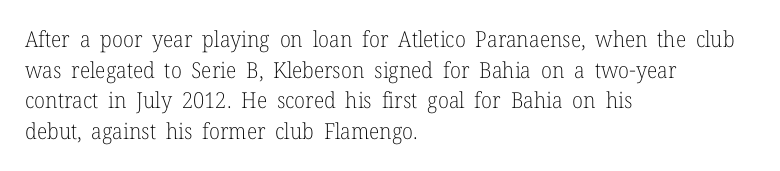
The image shows 22 px text type, upright; set left-aligned, normal line spacing (1.39x), normal letter spacing, not underlined.
